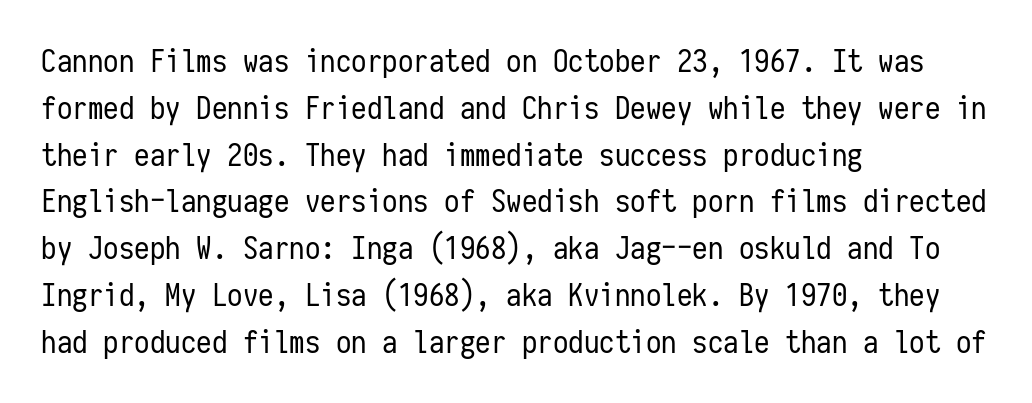
Q: Is the text bold? A: No.
Q: Is the text italic (slanted)? A: No, it is upright.
Q: Is the typeface a serif or a sans-serif typeface? A: Sans-serif.
Q: Is the text underlined? A: No.
Q: How is the paragraph aligned? A: Left-aligned.
Q: Is the spacing between letters normal or unusually wide? A: Normal.
Q: Is the spacing between lines tight, normal or loose? A: Normal.
Q: Width (condensed, normal, or wide)? A: Condensed.
Q: Stroke contrast? A: Low.
Q: x-height? A: Medium.
Q: Monospaced? A: Yes.
